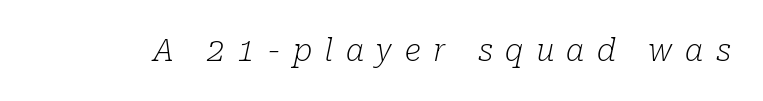
Q: Is the text bold? A: No.
Q: Is the text italic (slanted)? A: Yes, it leans right by about 10 degrees.
Q: Is the typeface a serif or a sans-serif typeface? A: Serif.
Q: Is the text underlined? A: No.
Q: Is the spacing between letters normal or unusually wide? A: Unusually wide.
Q: Width (condensed, normal, or wide)? A: Normal.
Q: Stroke contrast? A: Low.
Q: x-height? A: Medium.
Q: Monospaced? A: No.
